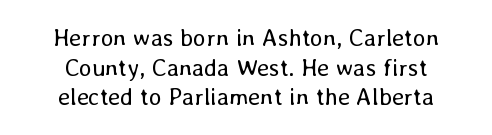
No letter is thick-stroked: the sample isn't bold. Which margin do the lines hug? Neither — every line sits in the middle. The horizontal fit of the characters is conventional and even. The space beneath each line is pristine and unruled. Unlike italic type, these characters show no tilt at all.
